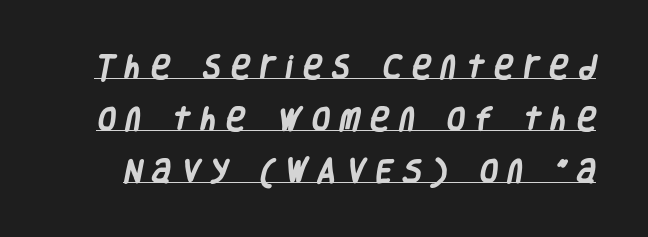
{"bold": "yes", "underline": "yes", "line_spacing": "loose", "line_spacing_ratio": 2.0, "letter_spacing": "wide", "letter_spacing_em": 0.4, "glyph_px": 26}
